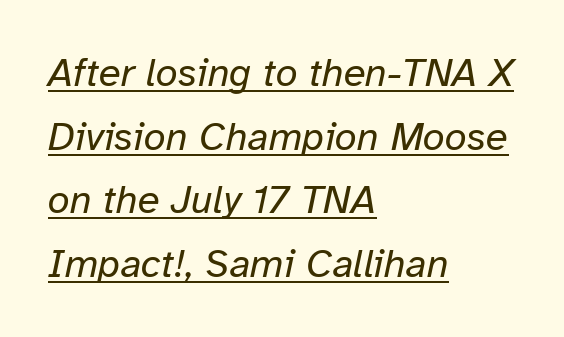
The image shows 40 px regular-weight type, italic (leaning right); set left-aligned, normal line spacing (1.59x), normal letter spacing, underlined; low stroke contrast and a medium x-height.
